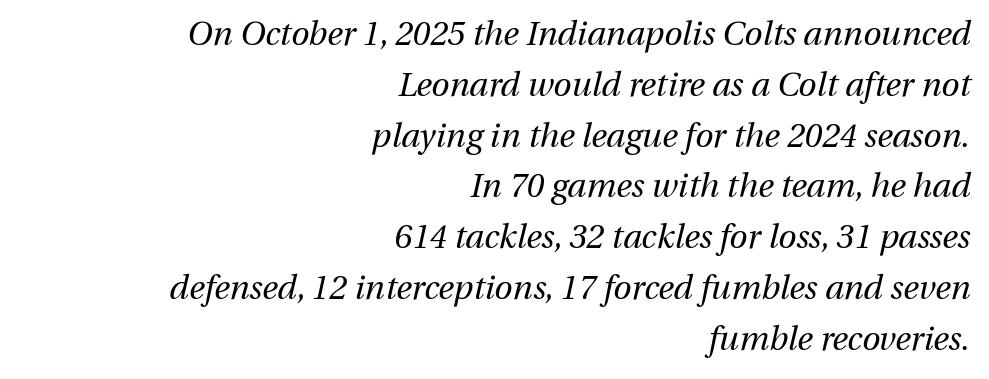
{"italic": "yes", "lean": "right", "slant_degrees": 13, "bold": "no", "weight": "regular", "width": "normal", "stroke_contrast": "medium", "x_height": "medium", "monospaced": "no", "underline": "no", "align": "right", "line_spacing": "normal", "line_spacing_ratio": 1.54, "letter_spacing": "normal", "letter_spacing_em": 0.0, "glyph_px": 33}
